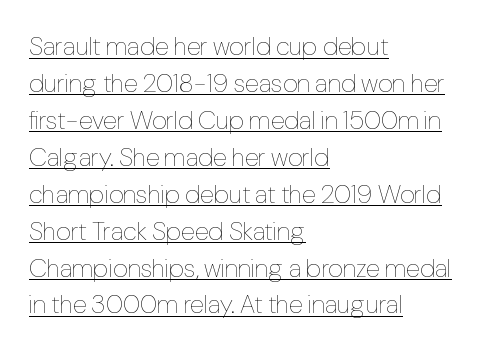
{"italic": "no", "bold": "no", "underline": "yes", "align": "left", "line_spacing": "normal", "line_spacing_ratio": 1.42, "letter_spacing": "normal", "letter_spacing_em": 0.0, "glyph_px": 26}
